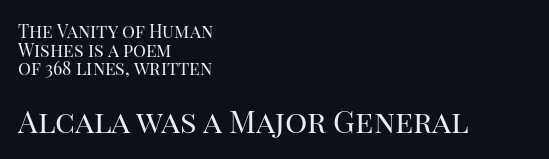
The image shows 31 px regular-weight serif type, upright; set left-aligned, tight line spacing (1.04x), normal letter spacing, not underlined; the second (bottom) block is 1.72x larger; high stroke contrast and a large x-height.
